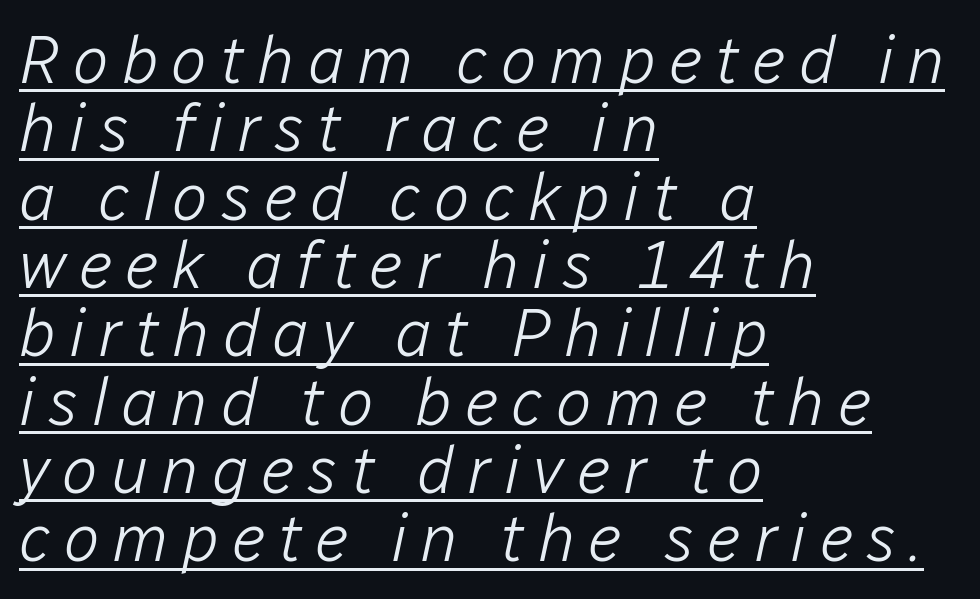
The image shows 67 px light type, italic (leaning right); set left-aligned, tight line spacing (1.02x), underlined; low stroke contrast and a medium x-height.
